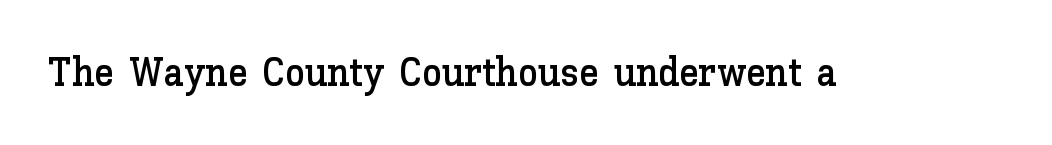
It's the straight-up-and-down kind of type. Between one letter and the next there's only the usual sliver of space. Proportional: the letters do not fall into vertical columns. Rule under the text: the space is simply empty.
